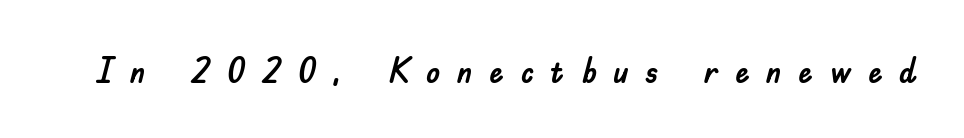
Q: Is the text italic (slanted)? A: Yes.
Q: Is the typeface a serif or a sans-serif typeface? A: Sans-serif.
Q: Is the text underlined? A: No.
Q: Is the spacing between letters normal or unusually wide? A: Unusually wide.
Q: Width (condensed, normal, or wide)? A: Normal.
Q: Stroke contrast? A: Low.
Q: x-height? A: Small.
Q: Monospaced? A: No.
